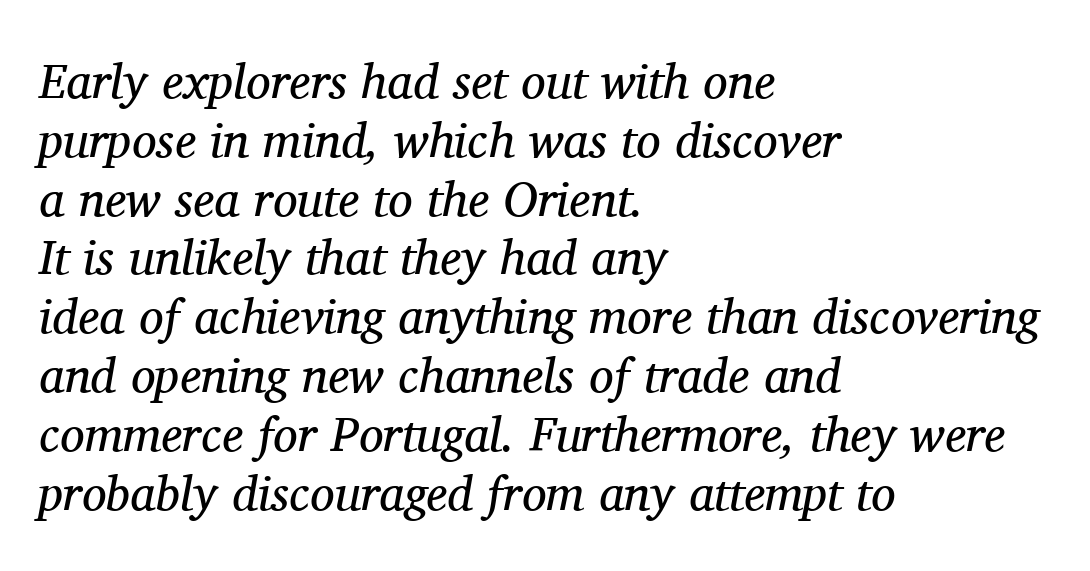
Classification — serif. Is this a fixed-width face? No — the glyphs have proportional, varying widths. Plain, unruled lines of type. The passage shown is not bold in any degree. The paragraph has a hard left edge and a soft right edge. Slanted lettering throughout.
